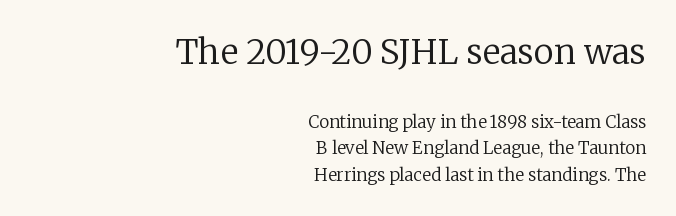
The typesetting does not lean heavy: it is not bold. This is roman type, the default non-slanted kind. Leftover space on each line is placed entirely before the opening word. Summary of vertical rhythm: regular, with standard interline spacing. Little horizontal feet cap the strokes, marking this as serif type.
